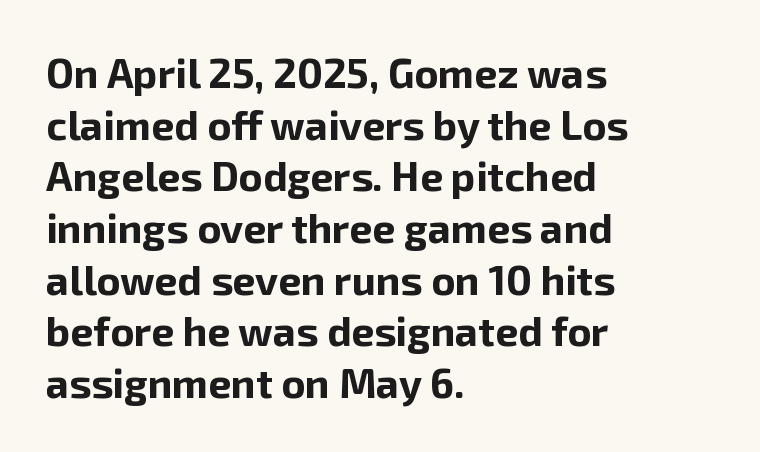
Q: Is the text bold? A: Yes.
Q: Is the text italic (slanted)? A: No, it is upright.
Q: Is the typeface a serif or a sans-serif typeface? A: Sans-serif.
Q: Is the text underlined? A: No.
Q: How is the paragraph aligned? A: Left-aligned.
Q: Is the spacing between letters normal or unusually wide? A: Normal.
Q: Is the spacing between lines tight, normal or loose? A: Normal.
Q: Width (condensed, normal, or wide)? A: Normal.
Q: Stroke contrast? A: Low.
Q: x-height? A: Medium.
Q: Monospaced? A: No.
